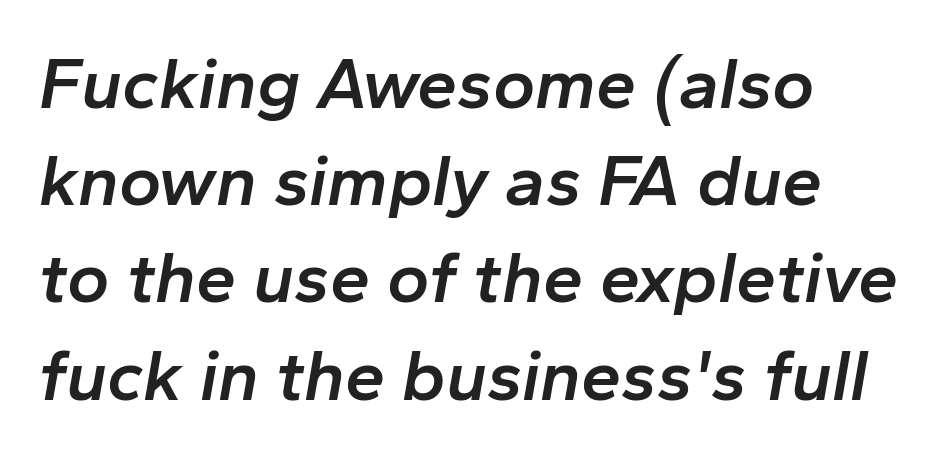
Q: Is the text bold? A: Semi-bold.
Q: Is the text italic (slanted)? A: Yes, it leans right by about 10 degrees.
Q: Is the text underlined? A: No.
Q: How is the paragraph aligned? A: Left-aligned.
Q: Is the spacing between letters normal or unusually wide? A: Normal.
Q: Is the spacing between lines tight, normal or loose? A: Normal.
Q: Width (condensed, normal, or wide)? A: Normal.
Q: Stroke contrast? A: Low.
Q: x-height? A: Medium.
Q: Monospaced? A: No.
